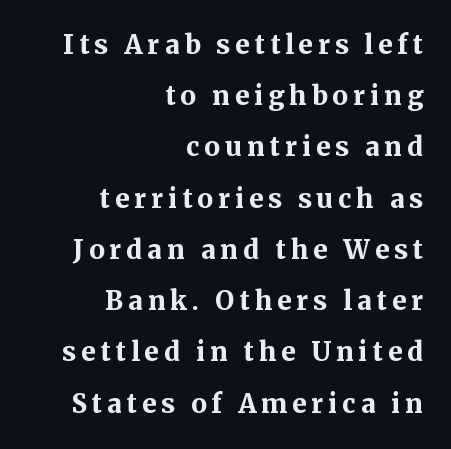
{"italic": "no", "bold": "yes", "underline": "no", "align": "right", "line_spacing": "loose", "line_spacing_ratio": 1.97, "glyph_px": 26}
